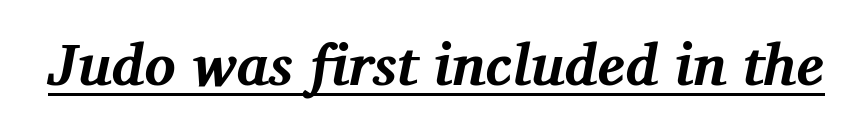
The image shows 58 px bold serif type, italic (leaning right); set normal letter spacing, underlined; medium stroke contrast and a medium x-height.
